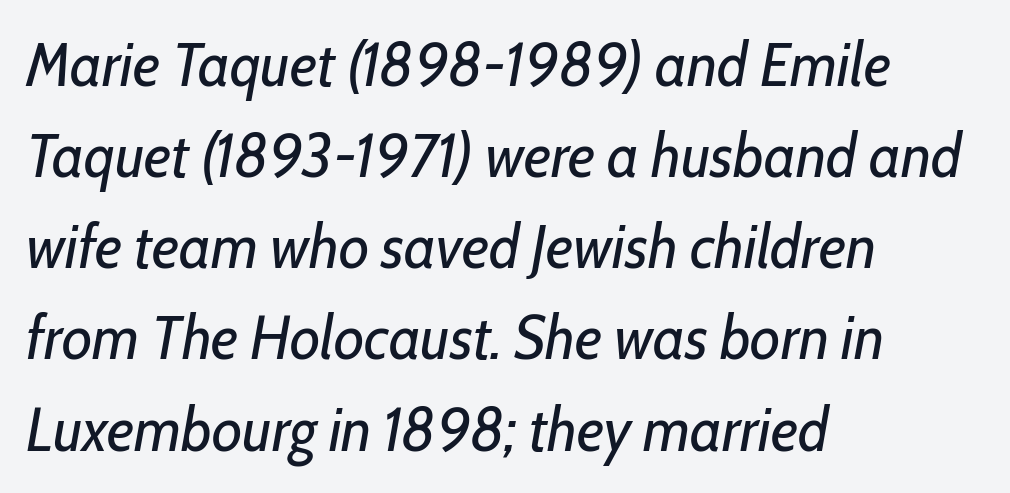
{"italic": "yes", "lean": "right", "slant_degrees": 10, "bold": "no", "weight": "regular", "width": "condensed", "stroke_contrast": "low", "x_height": "medium", "monospaced": "no", "underline": "no", "align": "left", "line_spacing": "normal", "line_spacing_ratio": 1.47, "letter_spacing": "normal", "letter_spacing_em": 0.0, "glyph_px": 62}
